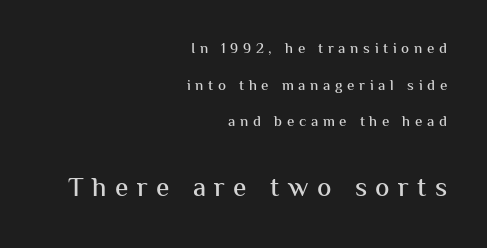
The image shows 27 px text type, upright; set right-aligned, loose line spacing (2.45x), unusually wide letter spacing (+0.31 em), not underlined; the second (bottom) block is 1.8x larger.
